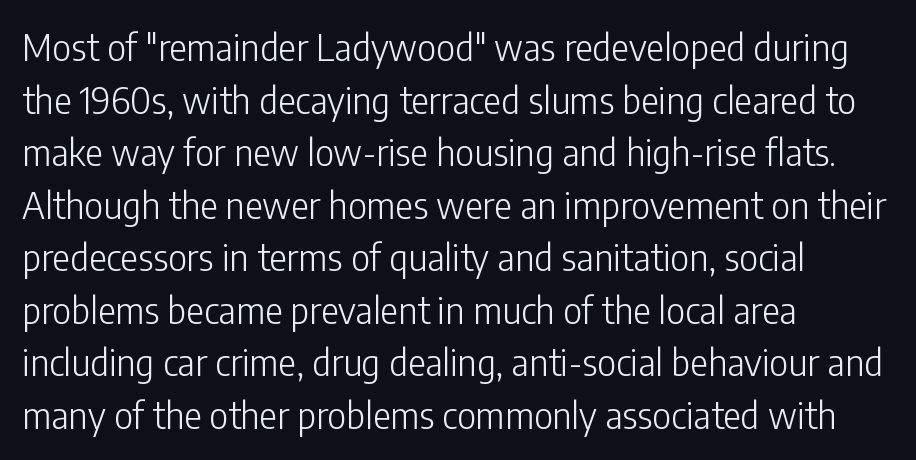
Q: Is the text bold? A: No.
Q: Is the text italic (slanted)? A: No, it is upright.
Q: Is the typeface a serif or a sans-serif typeface? A: Sans-serif.
Q: Is the text underlined? A: No.
Q: How is the paragraph aligned? A: Left-aligned.
Q: Is the spacing between letters normal or unusually wide? A: Normal.
Q: Is the spacing between lines tight, normal or loose? A: Normal.
Q: Width (condensed, normal, or wide)? A: Condensed.
Q: Stroke contrast? A: Low.
Q: x-height? A: Medium.
Q: Monospaced? A: No.
